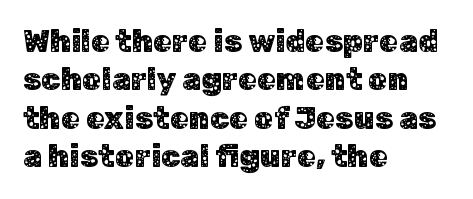
Each letter keeps its own natural width here, so spacing adapts to shape. The setting favours the left margin, as ordinary paragraphs usually do. The type is set solid horizontally, with unmodified tracking. Does the type have serifs? No, each stem ends abruptly.
